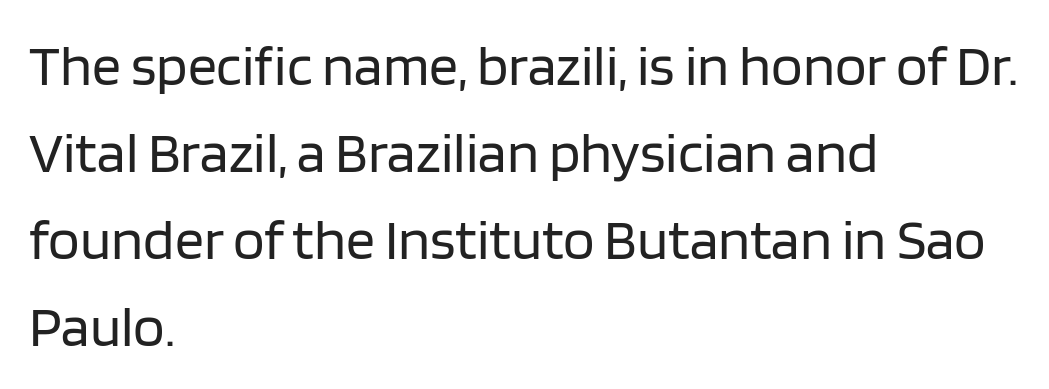
{"serif": "no", "italic": "no", "bold": "no", "weight": "regular", "width": "normal", "stroke_contrast": "low", "x_height": "large", "monospaced": "no", "underline": "no", "align": "left", "line_spacing": "normal", "line_spacing_ratio": 1.5, "letter_spacing": "normal", "letter_spacing_em": 0.0, "glyph_px": 58}
